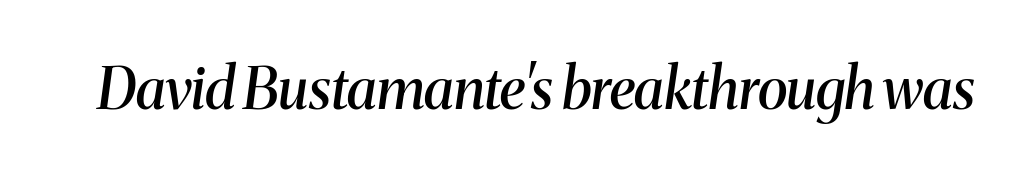
The image shows 57 px semibold serif type, italic (leaning right); set normal letter spacing, not underlined; medium stroke contrast and a medium x-height.
